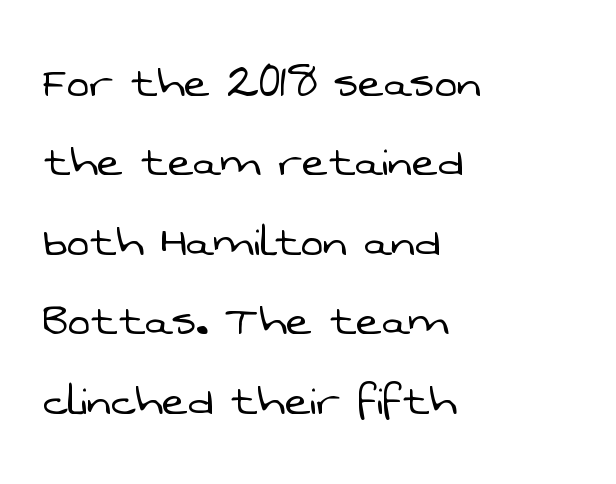
{"serif": "no", "bold": "no", "weight": "light", "width": "normal", "stroke_contrast": "low", "x_height": "medium", "monospaced": "no", "underline": "no", "align": "left", "line_spacing": "normal", "line_spacing_ratio": 1.47, "letter_spacing": "normal", "letter_spacing_em": 0.0, "glyph_px": 54}
